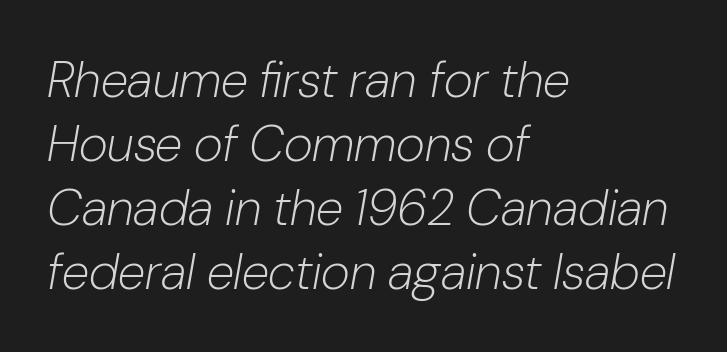
Would a proofreader flag this as italicized? Yes. The rows are spaced the way most documents space them. The type is set solid horizontally, with unmodified tracking. Letters rest on an invisible, unmarked baseline. Is this a fixed-width face? No — the glyphs have proportional, varying widths. Alignment: flush left.
